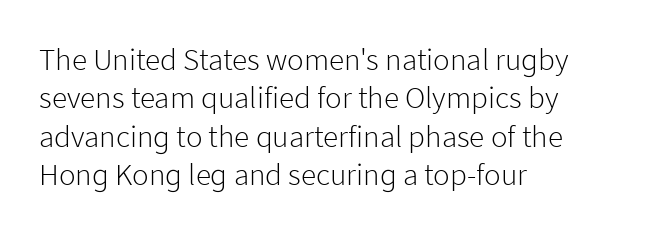
Leftover space on each line is placed entirely after the last word. The letterforms sit at book weight or below. You can tell it's not italic because the verticals are truly vertical. The glyphs are unaccompanied by any horizontal stroke below them. Regarding serifs, this sample does without them.
